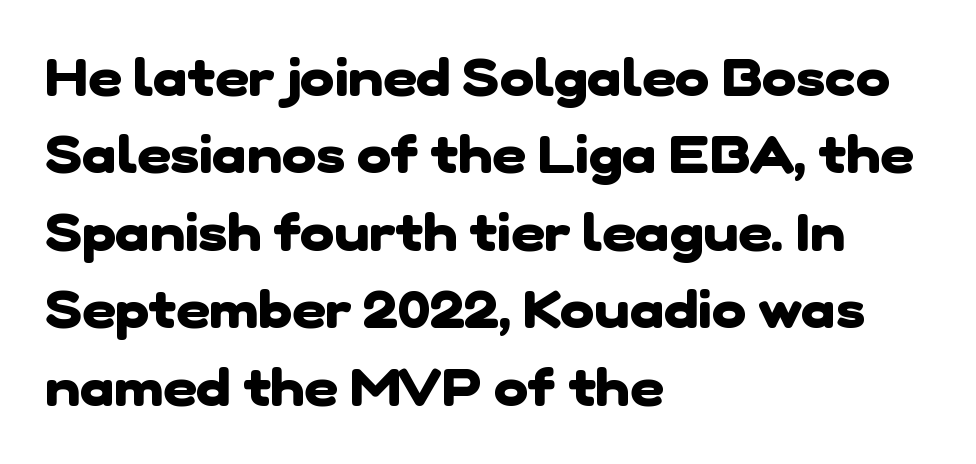
Q: Is the text bold? A: Yes.
Q: Is the typeface a serif or a sans-serif typeface? A: Sans-serif.
Q: Is the text underlined? A: No.
Q: How is the paragraph aligned? A: Left-aligned.
Q: Is the spacing between letters normal or unusually wide? A: Normal.
Q: Is the spacing between lines tight, normal or loose? A: Normal.
Q: Width (condensed, normal, or wide)? A: Normal.
Q: Stroke contrast? A: Low.
Q: x-height? A: Medium.
Q: Monospaced? A: No.
